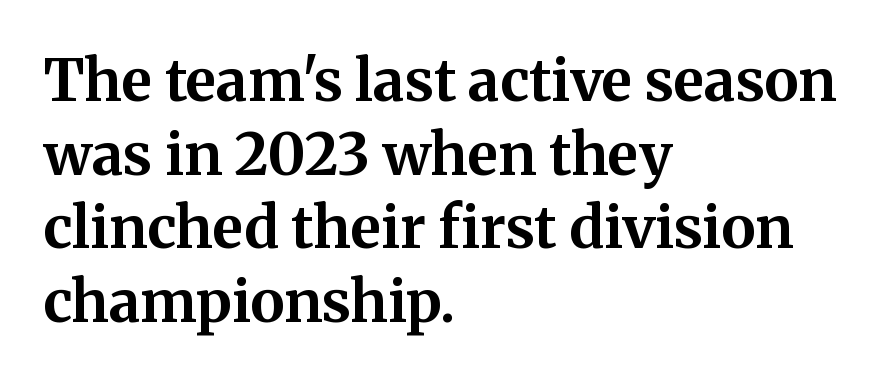
The image shows 58 px bold serif type, upright; set left-aligned, normal line spacing (1.27x), normal letter spacing, not underlined; medium stroke contrast and a medium x-height.
